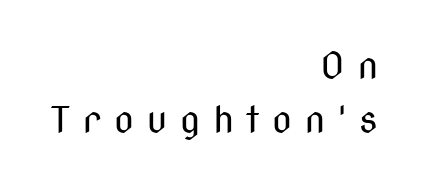
{"serif": "no", "italic": "no", "bold": "no", "weight": "regular", "width": "condensed", "stroke_contrast": "medium", "x_height": "medium", "monospaced": "no", "underline": "no", "align": "right", "line_spacing": "normal", "line_spacing_ratio": 1.51, "letter_spacing": "wide", "letter_spacing_em": 0.36, "glyph_px": 36}
